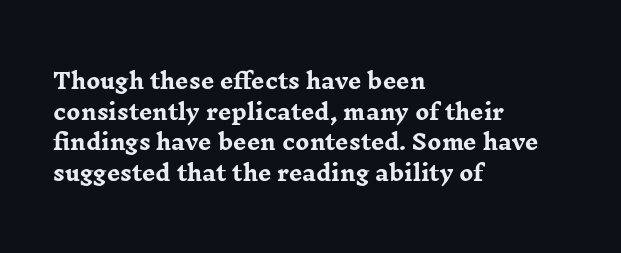
{"italic": "no", "bold": "yes", "underline": "no", "align": "left", "line_spacing": "normal", "line_spacing_ratio": 1.46, "letter_spacing": "normal", "letter_spacing_em": 0.0, "glyph_px": 21}
